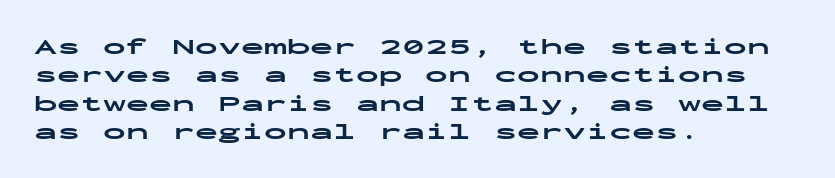
The image shows 23 px bold type, upright; set left-aligned, line spacing 1.23x, normal letter spacing, not underlined.
